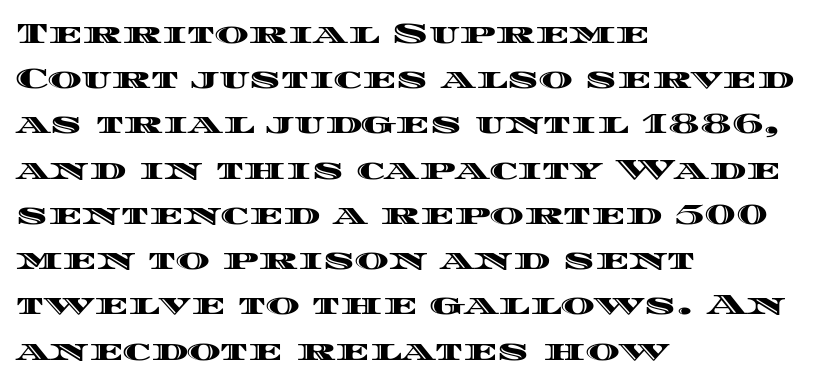
The image shows 29 px wide type, upright; set left-aligned, normal line spacing (1.56x), normal letter spacing, not underlined; a large x-height.
